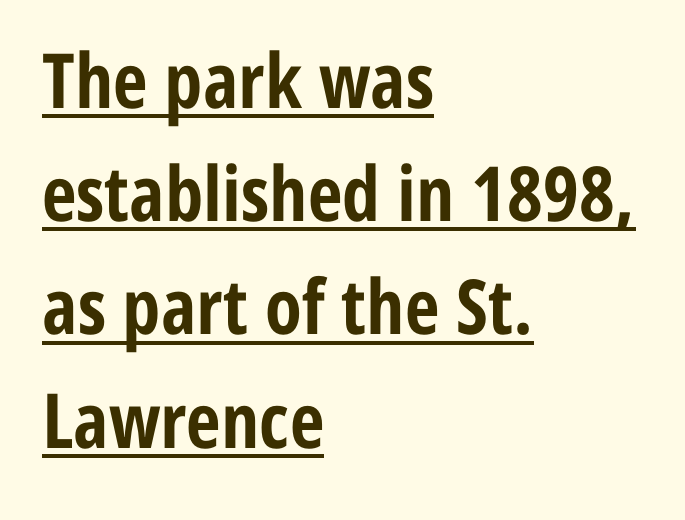
A dark, heavy texture on the line: the type is bold. Spacing between characters is what you'd get straight out of the box. Underlined type. A classic flush-left, rag-right setting is used for this passage. You could not count columns in this text — the font is proportionally spaced.
